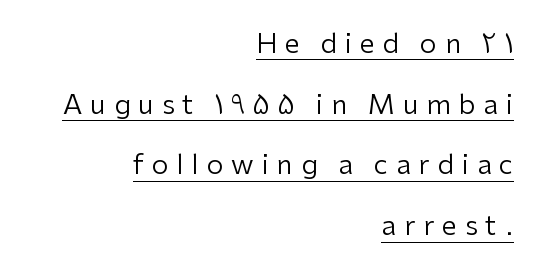
Weight: not bold — regular or lighter. Which margin do the lines hug? The right one — the left edge is uneven. You can see a thin bar hugging the bottom of the glyphs. Reading down the column, the eye jumps a long way to each next line.
